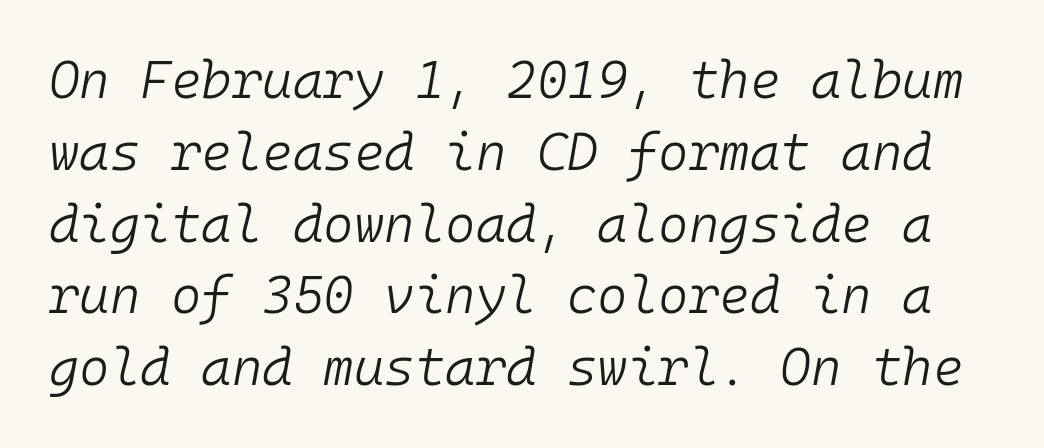
The rendering uses typewriter-style spacing with identical character cells. Any mark beneath the type? The region is blank. This sample keeps an unexceptional amount of space between lines. Stroke mass is kept to a normal reading level or below. The gaps between neighbouring characters are ordinary and unremarkable. You can tell it's italic because the verticals aren't actually vertical.
